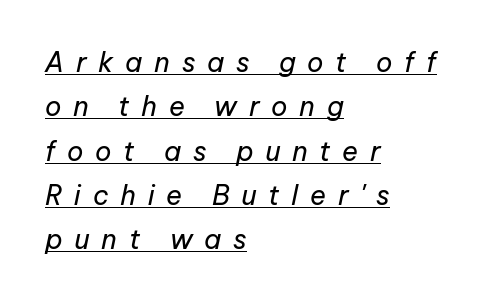
The image shows 27 px text type, italic (leaning right); set left-aligned, normal line spacing (1.64x), unusually wide letter spacing (+0.43 em), underlined.
